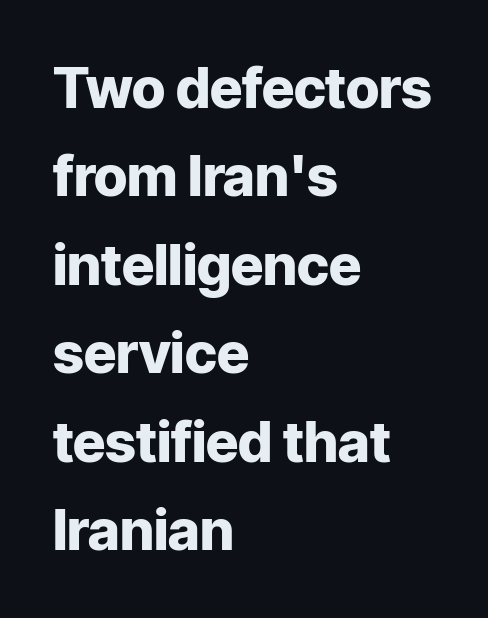
{"serif": "no", "italic": "no", "bold": "yes", "weight": "heavy", "width": "normal", "stroke_contrast": "low", "x_height": "medium", "monospaced": "no", "underline": "no", "align": "left", "line_spacing": "normal", "line_spacing_ratio": 1.58, "letter_spacing": "normal", "letter_spacing_em": 0.0, "glyph_px": 56}
